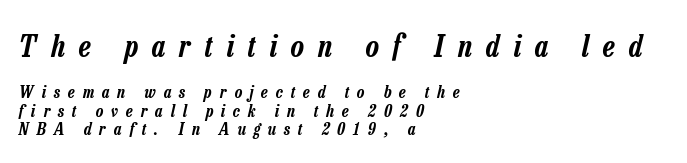
The image shows 30 px condensed type, italic (leaning right); set left-aligned, tight line spacing (1.1x), unusually wide letter spacing (+0.47 em), not underlined; the first (top) block is 1.76x larger; low stroke contrast and a medium x-height.
